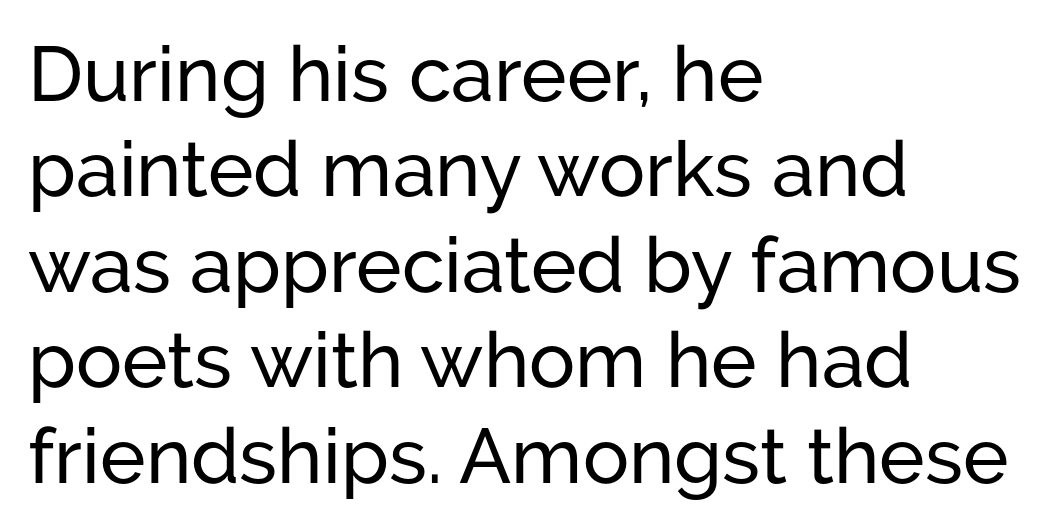
Q: Is the text italic (slanted)? A: No, it is upright.
Q: Is the typeface a serif or a sans-serif typeface? A: Sans-serif.
Q: Is the text underlined? A: No.
Q: How is the paragraph aligned? A: Left-aligned.
Q: Is the spacing between letters normal or unusually wide? A: Normal.
Q: Width (condensed, normal, or wide)? A: Normal.
Q: Stroke contrast? A: Low.
Q: x-height? A: Medium.
Q: Monospaced? A: No.
